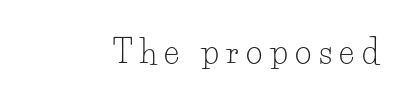
The image shows 32 px light serif type, upright; set unusually wide letter spacing (+0.23 em), not underlined; low stroke contrast and a small x-height.
